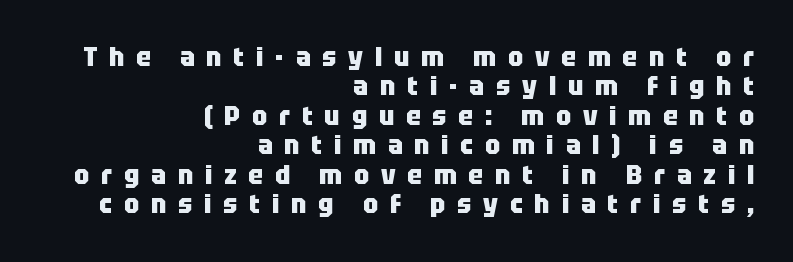
The image shows 27 px bold type, upright; set right-aligned, tight line spacing (1.09x), unusually wide letter spacing (+0.44 em), not underlined.
